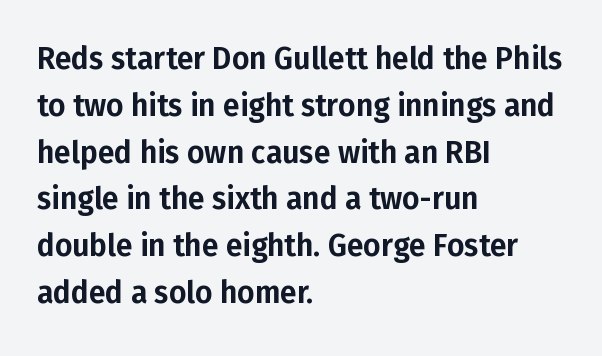
Q: Is the text italic (slanted)? A: No, it is upright.
Q: Is the typeface a serif or a sans-serif typeface? A: Sans-serif.
Q: Is the text underlined? A: No.
Q: How is the paragraph aligned? A: Left-aligned.
Q: Is the spacing between letters normal or unusually wide? A: Normal.
Q: Is the spacing between lines tight, normal or loose? A: Normal.
Q: Width (condensed, normal, or wide)? A: Normal.
Q: Stroke contrast? A: Low.
Q: x-height? A: Medium.
Q: Monospaced? A: No.
